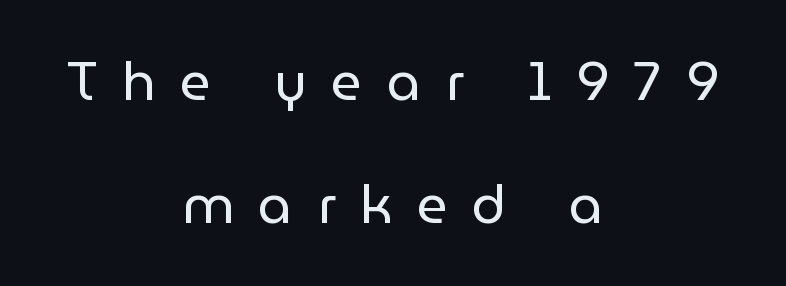
The image shows 54 px regular-weight sans-serif type, upright; set centered, loose line spacing (2.27x), unusually wide letter spacing (+0.45 em), not underlined; low stroke contrast and a medium x-height.
